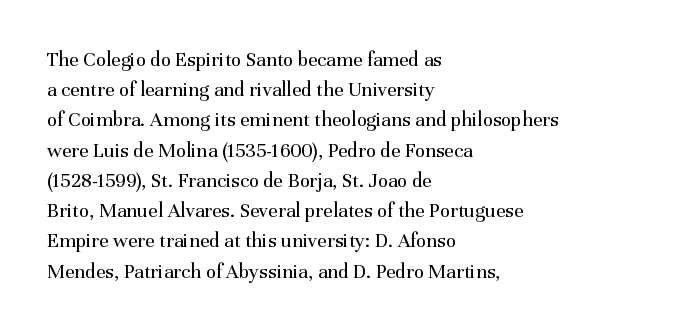
Regarding leading, the lines here are spaced in the standard way. Underline: absent. A classic flush-left, rag-right setting is used for this passage. Every character sits straight up, as roman type does.
